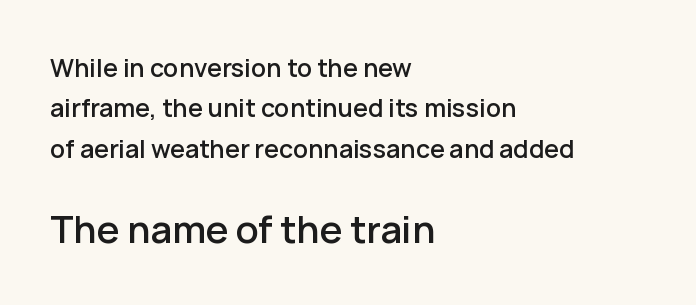
The image shows 38 px sans-serif type, upright; set left-aligned, normal line spacing (1.62x), normal letter spacing, not underlined; the second (bottom) block is 1.52x larger; low stroke contrast and a medium x-height.
